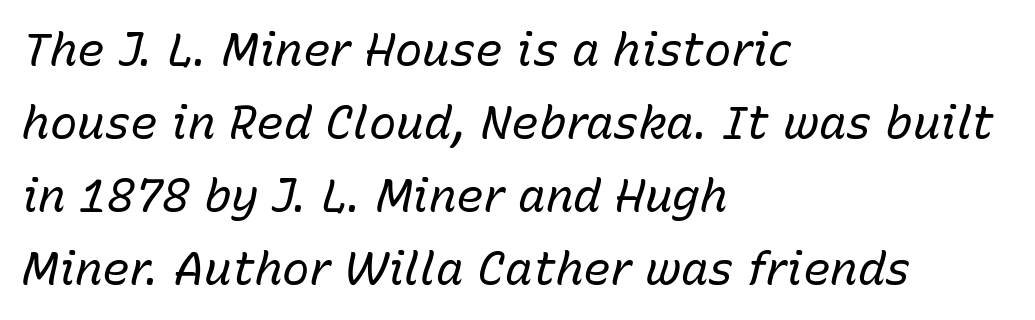
The image shows 46 px regular-weight type, italic (leaning right); set left-aligned, normal line spacing (1.59x), normal letter spacing, not underlined; low stroke contrast and a medium x-height.
